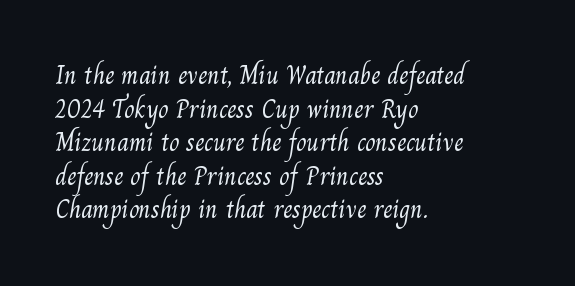
Q: Is the text bold? A: No.
Q: Is the text underlined? A: No.
Q: How is the paragraph aligned? A: Left-aligned.
Q: Is the spacing between letters normal or unusually wide? A: Normal.
Q: Is the spacing between lines tight, normal or loose? A: Normal.
